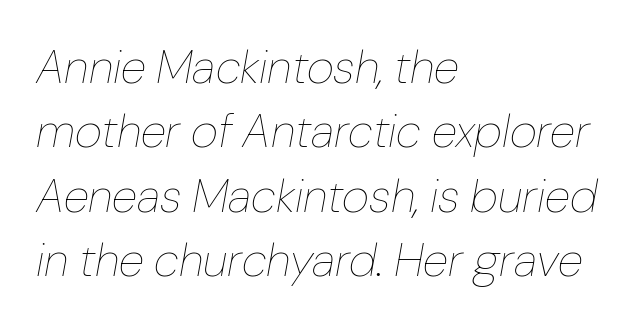
The rendering uses natural spacing where letterforms have individual widths. Is the stroke heavy? The answer is a plain regular-or-lighter. Emphasis-style slanted type is in use. The string is rendered with underlining switched off.
